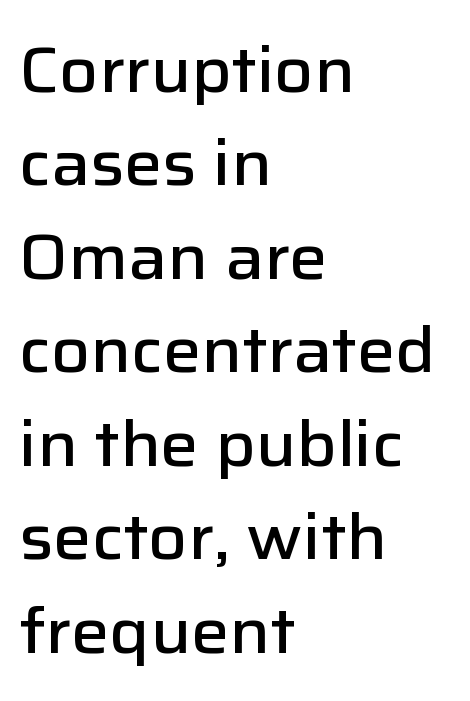
Evenly set lines give the paragraph a standard silhouette. Think of a printed novel: that variable character pitch is what you see here. Semibold letterforms, between regular and bold. The gaps between neighbouring characters are ordinary and unremarkable. The lettering holds an erect, upright posture throughout. Clear beneath every line of the passage.
